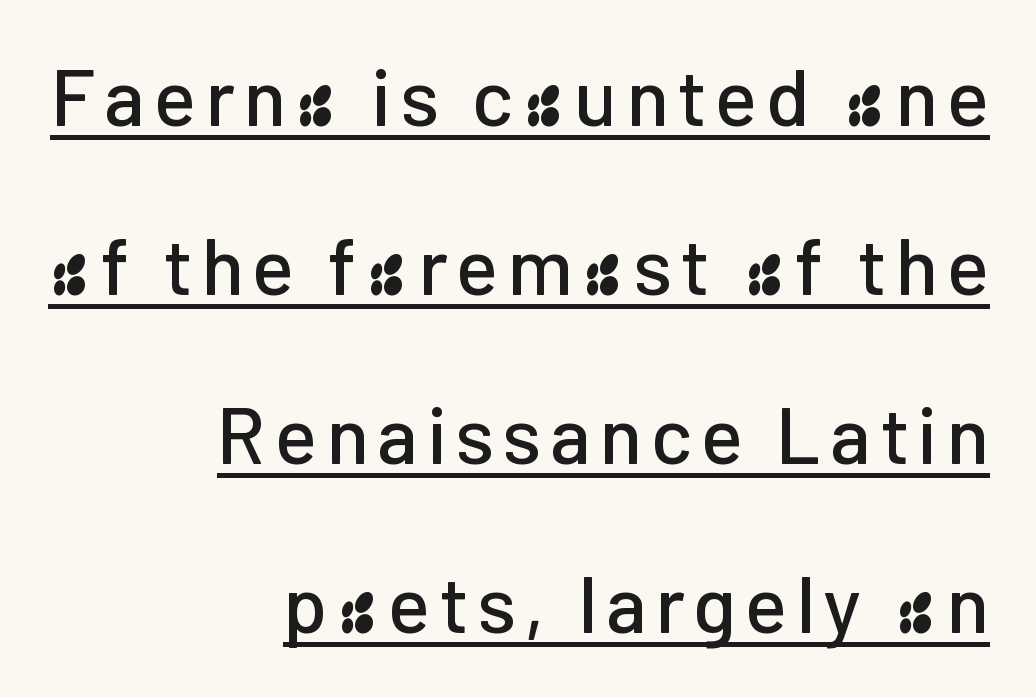
Q: Is the text italic (slanted)? A: No, it is upright.
Q: Is the typeface a serif or a sans-serif typeface? A: Sans-serif.
Q: Is the text underlined? A: Yes.
Q: How is the paragraph aligned? A: Right-aligned.
Q: Is the spacing between lines tight, normal or loose? A: Loose.
Q: Width (condensed, normal, or wide)? A: Normal.
Q: Stroke contrast? A: Low.
Q: x-height? A: Medium.
Q: Monospaced? A: No.
